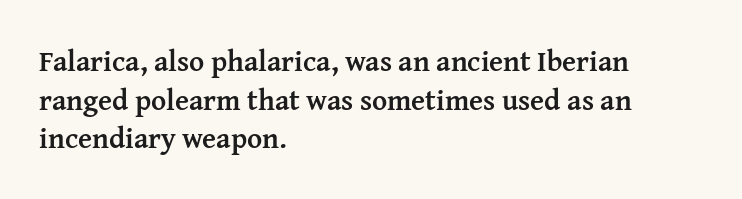
Q: Is the text bold? A: Yes.
Q: Is the text italic (slanted)? A: No, it is upright.
Q: Is the typeface a serif or a sans-serif typeface? A: Serif.
Q: Is the text underlined? A: No.
Q: How is the paragraph aligned? A: Left-aligned.
Q: Is the spacing between letters normal or unusually wide? A: Normal.
Q: Is the spacing between lines tight, normal or loose? A: Normal.
Q: Width (condensed, normal, or wide)? A: Normal.
Q: Stroke contrast? A: Medium.
Q: x-height? A: Medium.
Q: Monospaced? A: No.
